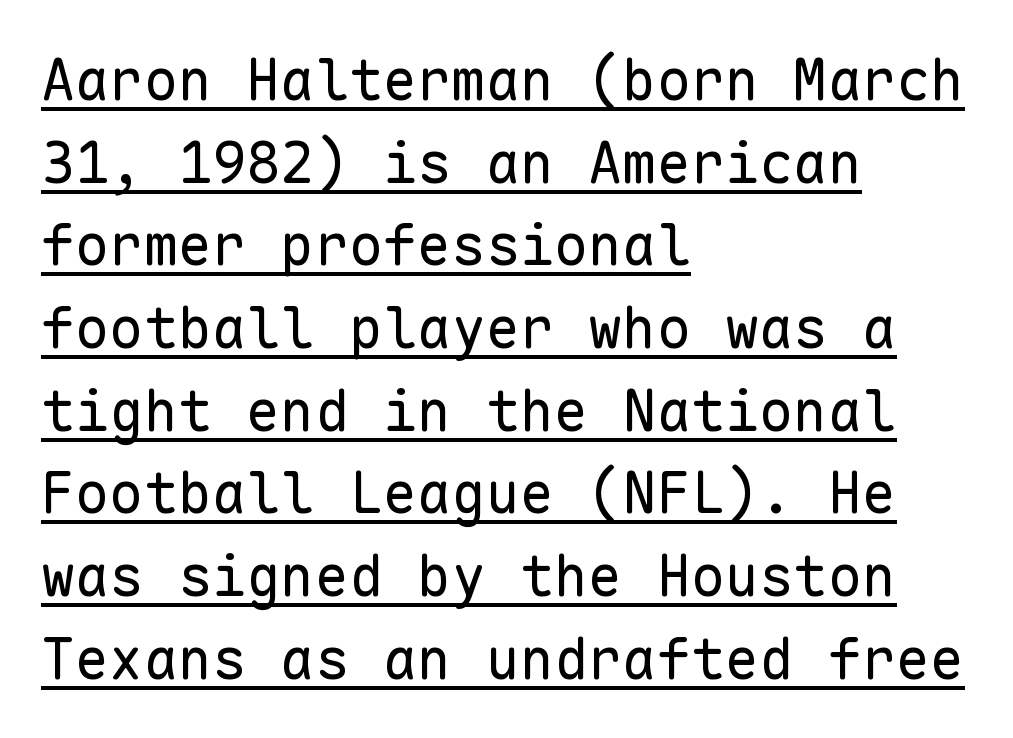
Q: Is the text bold? A: No.
Q: Is the text italic (slanted)? A: No, it is upright.
Q: Is the typeface a serif or a sans-serif typeface? A: Sans-serif.
Q: Is the text underlined? A: Yes.
Q: How is the paragraph aligned? A: Left-aligned.
Q: Is the spacing between letters normal or unusually wide? A: Normal.
Q: Is the spacing between lines tight, normal or loose? A: Normal.
Q: Width (condensed, normal, or wide)? A: Normal.
Q: Stroke contrast? A: Low.
Q: x-height? A: Medium.
Q: Monospaced? A: Yes.
